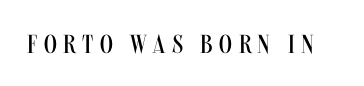
{"italic": "no", "bold": "no", "underline": "no", "letter_spacing": "wide", "letter_spacing_em": 0.25, "glyph_px": 26}
